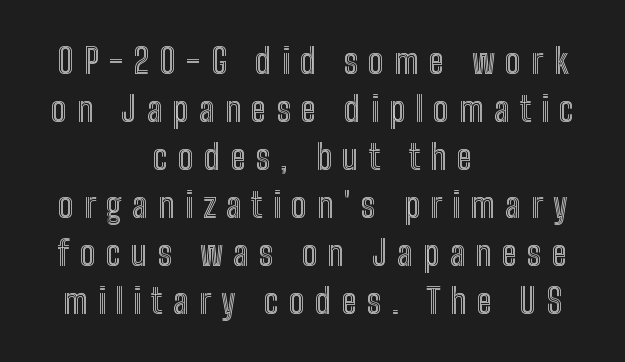
{"italic": "no", "width": "condensed", "x_height": "medium", "monospaced": "no", "underline": "no", "align": "center", "line_spacing": "normal", "line_spacing_ratio": 1.41, "letter_spacing": "wide", "letter_spacing_em": 0.31, "glyph_px": 34}
